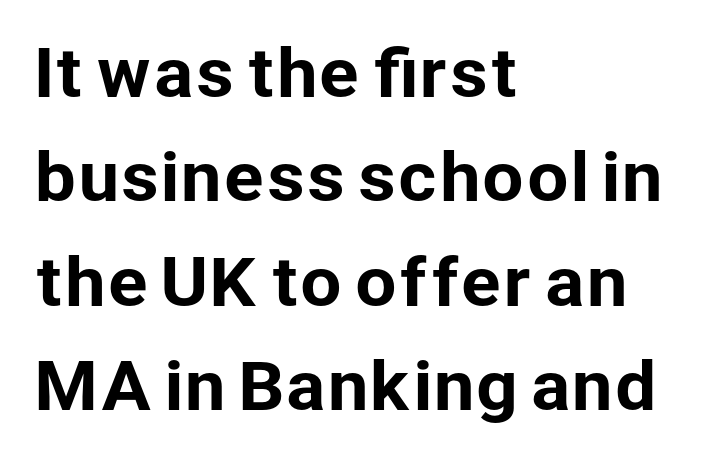
Q: Is the text italic (slanted)? A: No, it is upright.
Q: Is the typeface a serif or a sans-serif typeface? A: Sans-serif.
Q: Is the text underlined? A: No.
Q: How is the paragraph aligned? A: Left-aligned.
Q: Is the spacing between letters normal or unusually wide? A: Normal.
Q: Is the spacing between lines tight, normal or loose? A: Normal.
Q: Width (condensed, normal, or wide)? A: Normal.
Q: Stroke contrast? A: Low.
Q: x-height? A: Medium.
Q: Monospaced? A: No.
